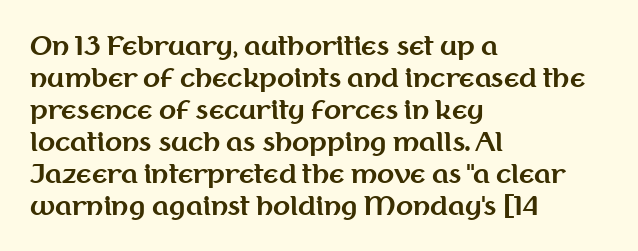
The image shows 25 px bold type, upright; set left-aligned, normal line spacing (1.28x), normal letter spacing, not underlined.
